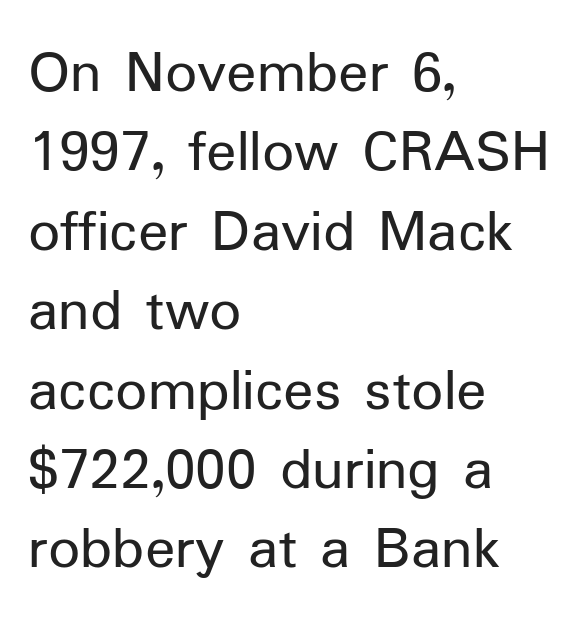
{"serif": "no", "italic": "no", "bold": "no", "weight": "regular", "width": "normal", "stroke_contrast": "low", "x_height": "medium", "monospaced": "no", "underline": "no", "align": "left", "line_spacing": "normal", "line_spacing_ratio": 1.26, "letter_spacing": "normal", "letter_spacing_em": 0.0, "glyph_px": 63}
